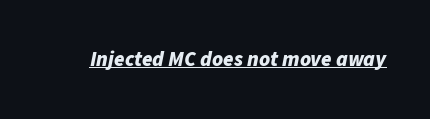
{"italic": "yes", "lean": "right", "slant_degrees": 11, "bold": "yes", "underline": "yes", "letter_spacing": "normal", "letter_spacing_em": 0.0, "glyph_px": 21}
